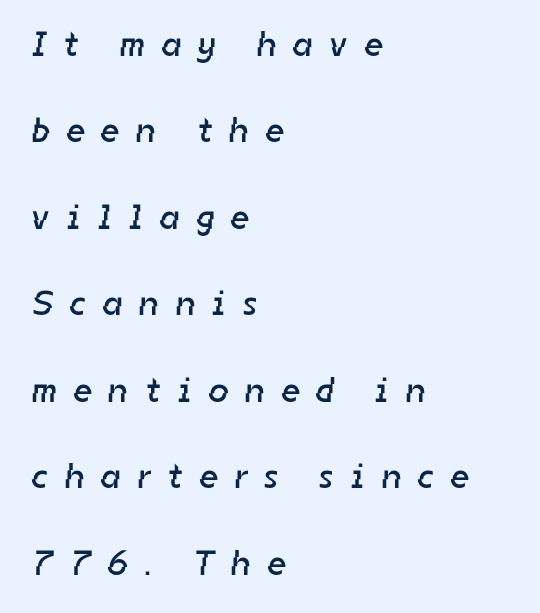
{"serif": "no", "bold": "no", "weight": "regular", "width": "normal", "stroke_contrast": "low", "x_height": "medium", "monospaced": "no", "underline": "no", "align": "left", "line_spacing": "loose", "line_spacing_ratio": 2.47, "letter_spacing": "wide", "letter_spacing_em": 0.49, "glyph_px": 35}
